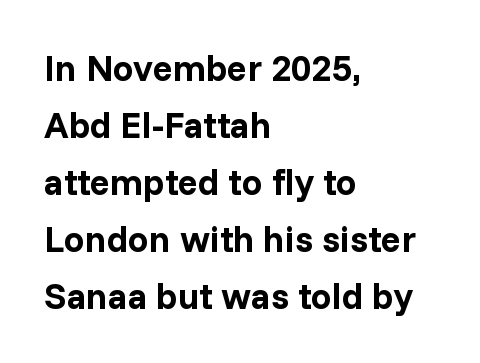
Nothing sits at the stroke ends, so this counts as sans-serif. This rendering leaves character spacing at its baseline value. The compositor pushed each line to the left boundary. These lines are rendered in a variable-pitch font. Students, this is bold: see how much ink each stroke carries.
